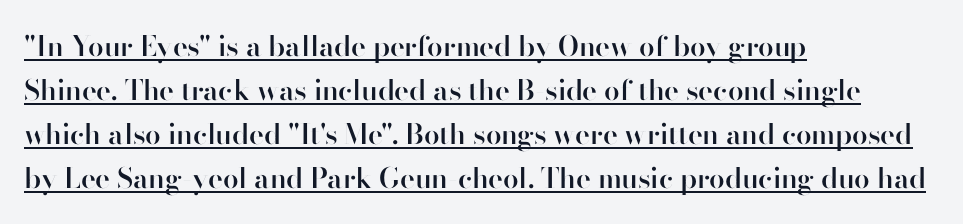
{"serif": "no", "italic": "no", "bold": "semi", "weight": "semibold", "width": "normal", "stroke_contrast": "high", "x_height": "small", "monospaced": "no", "underline": "yes", "align": "left", "line_spacing": "normal", "line_spacing_ratio": 1.57, "letter_spacing": "normal", "letter_spacing_em": 0.0, "glyph_px": 28}
